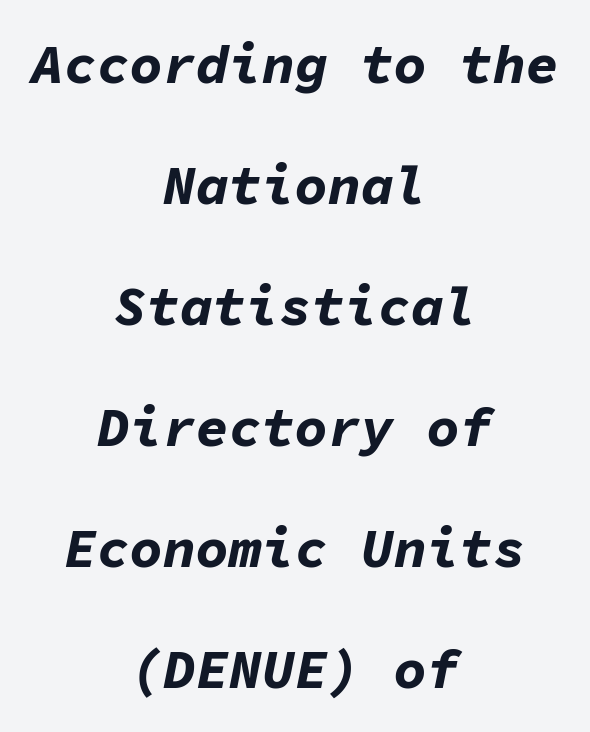
The rendering uses a large line-height, opening up the rows. Each letter, wide or thin by design, is forced into the same width here. Quick note: underline off. The sample has been set heavy, in full bold. The rag falls on both sides of this text block equally. The text carries the slant typical of an italic or oblique font.
